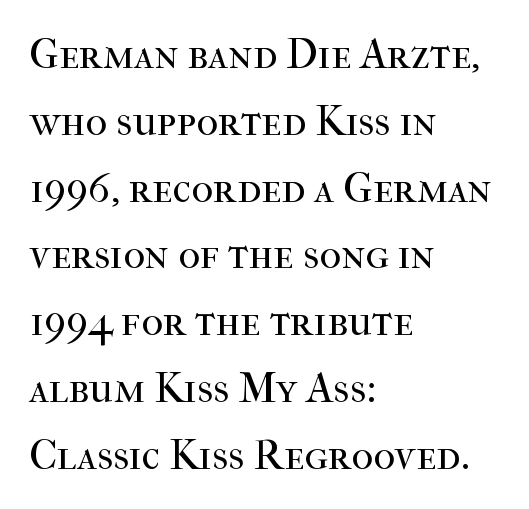
To sum up the face: it has serifs. Summary of weight: not heavy and not bold. In CSS terms this would be text-align: left. These lines keep a tight, regular rhythm from letter to letter. Note the varied advance widths — an 'i' is clearly narrower than an 'm'.
